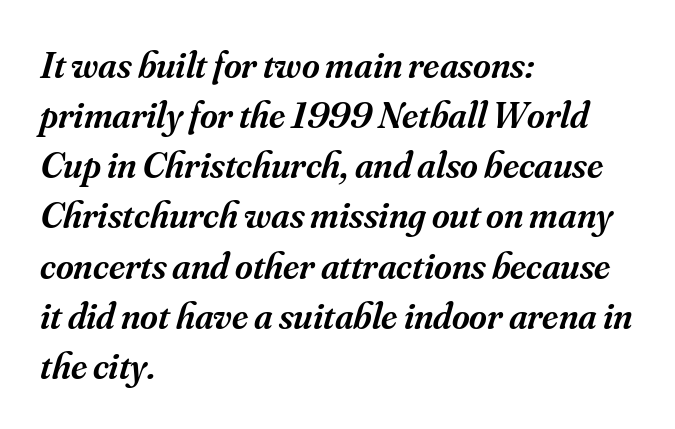
{"serif": "yes", "italic": "yes", "lean": "right", "slant_degrees": 16, "bold": "semi", "weight": "semibold", "width": "normal", "stroke_contrast": "medium", "x_height": "small", "monospaced": "no", "underline": "no", "align": "left", "line_spacing": "normal", "line_spacing_ratio": 1.32, "letter_spacing": "normal", "letter_spacing_em": 0.0, "glyph_px": 38}
